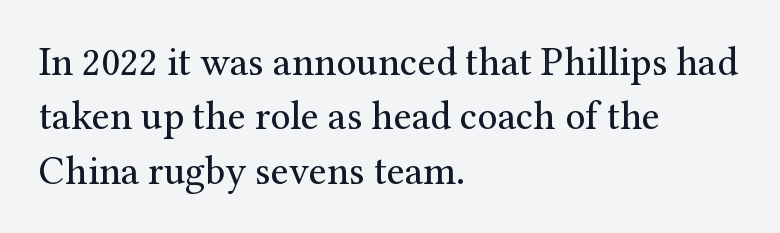
Q: Is the text bold? A: No.
Q: Is the text italic (slanted)? A: No, it is upright.
Q: Is the typeface a serif or a sans-serif typeface? A: Serif.
Q: Is the text underlined? A: No.
Q: How is the paragraph aligned? A: Left-aligned.
Q: Is the spacing between letters normal or unusually wide? A: Normal.
Q: Is the spacing between lines tight, normal or loose? A: Normal.
Q: Width (condensed, normal, or wide)? A: Normal.
Q: Stroke contrast? A: Medium.
Q: x-height? A: Medium.
Q: Monospaced? A: No.
